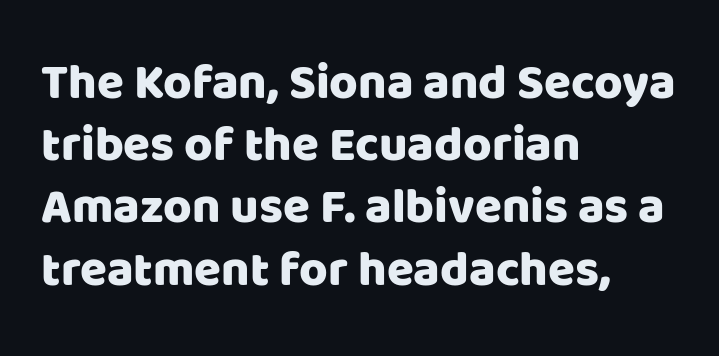
The image shows 49 px sans-serif type, upright; set left-aligned, normal line spacing (1.27x), normal letter spacing, not underlined; low stroke contrast and a large x-height.
